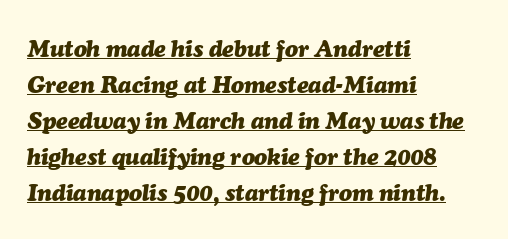
Q: Is the text bold? A: Yes.
Q: Is the text italic (slanted)? A: Yes, it leans right by about 7 degrees.
Q: Is the text underlined? A: Yes.
Q: How is the paragraph aligned? A: Left-aligned.
Q: Is the spacing between letters normal or unusually wide? A: Normal.
Q: Is the spacing between lines tight, normal or loose? A: Normal.
